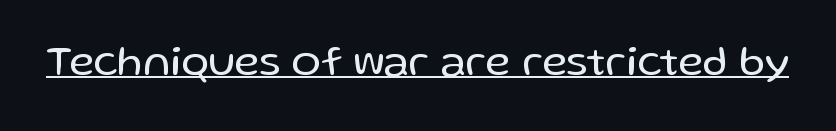
{"serif": "no", "italic": "no", "bold": "no", "weight": "regular", "width": "normal", "stroke_contrast": "low", "x_height": "medium", "monospaced": "no", "underline": "yes", "letter_spacing": "normal", "letter_spacing_em": 0.0, "glyph_px": 43}
